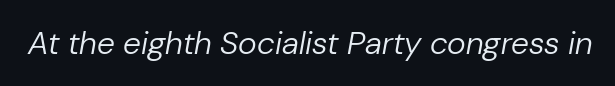
Q: Is the text bold? A: No.
Q: Is the text italic (slanted)? A: Yes, it leans right by about 10 degrees.
Q: Is the text underlined? A: No.
Q: Is the spacing between letters normal or unusually wide? A: Normal.
Q: Width (condensed, normal, or wide)? A: Normal.
Q: Stroke contrast? A: Low.
Q: x-height? A: Medium.
Q: Monospaced? A: No.
